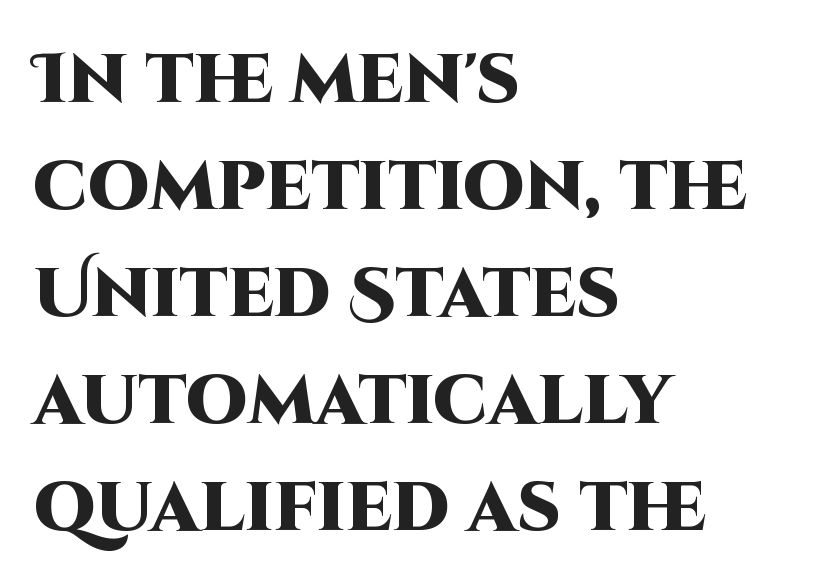
{"serif": "no", "italic": "no", "bold": "yes", "weight": "heavy", "width": "normal", "stroke_contrast": "high", "x_height": "large", "monospaced": "no", "underline": "no", "align": "left", "line_spacing": "normal", "line_spacing_ratio": 1.55, "letter_spacing": "normal", "letter_spacing_em": 0.0, "glyph_px": 69}
